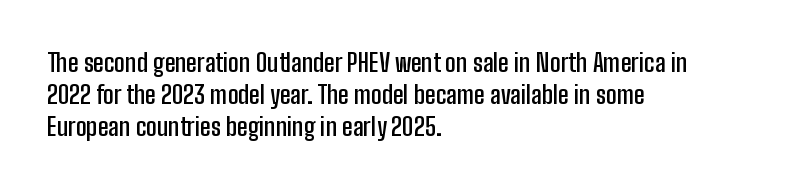
Q: Is the text bold? A: Semi-bold.
Q: Is the text italic (slanted)? A: No, it is upright.
Q: Is the text underlined? A: No.
Q: How is the paragraph aligned? A: Left-aligned.
Q: Is the spacing between letters normal or unusually wide? A: Normal.
Q: Is the spacing between lines tight, normal or loose? A: Normal.
